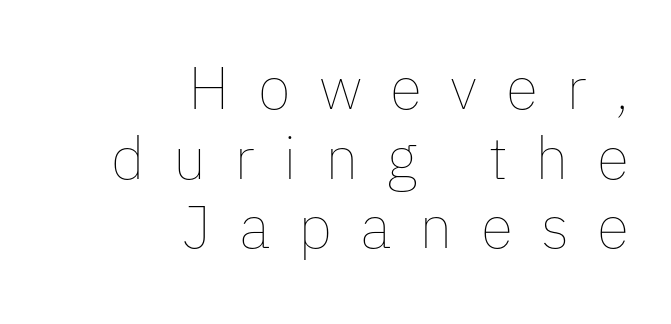
Q: Is the text bold? A: No.
Q: Is the text italic (slanted)? A: No, it is upright.
Q: Is the text underlined? A: No.
Q: How is the paragraph aligned? A: Right-aligned.
Q: Is the spacing between letters normal or unusually wide? A: Unusually wide.
Q: Width (condensed, normal, or wide)? A: Normal.
Q: Stroke contrast? A: Low.
Q: x-height? A: Medium.
Q: Monospaced? A: No.
